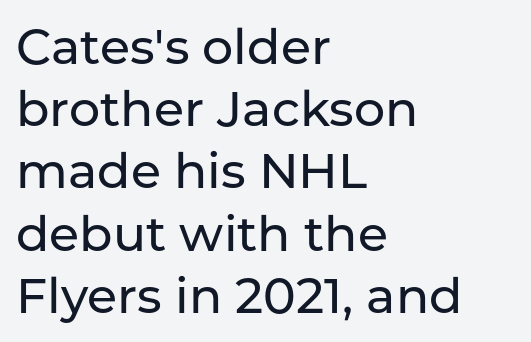
A typesetter would call this proportional, since set widths differ per character. Is the block centered? No — it sits flush against the left margin. In terms of letterform style, serifs are entirely absent. Interline gaps are of average width in this sample. Honestly, there is no underline to notice here at all. This is roman type, the default non-slanted kind.
